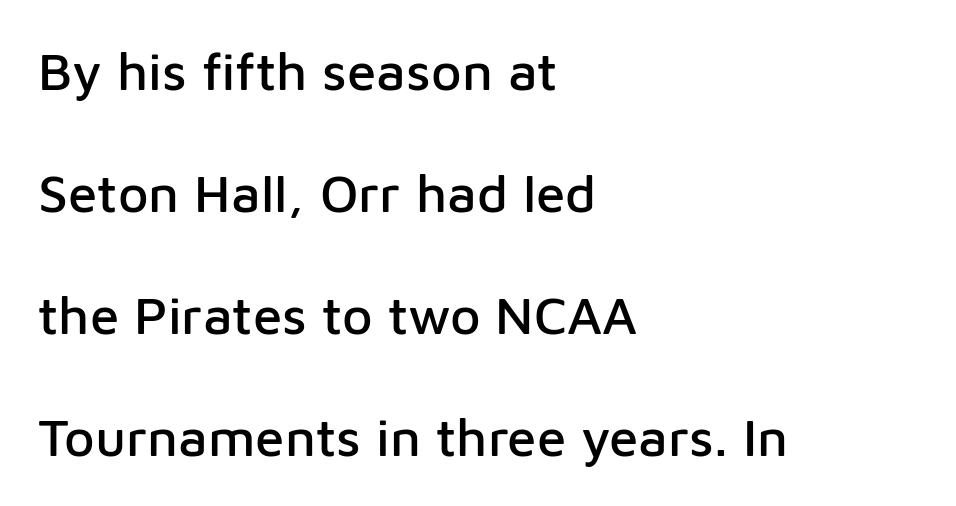
{"serif": "no", "italic": "no", "width": "normal", "stroke_contrast": "low", "x_height": "medium", "monospaced": "no", "underline": "no", "align": "left", "line_spacing": "loose", "line_spacing_ratio": 2.3, "letter_spacing": "normal", "letter_spacing_em": 0.0, "glyph_px": 53}
